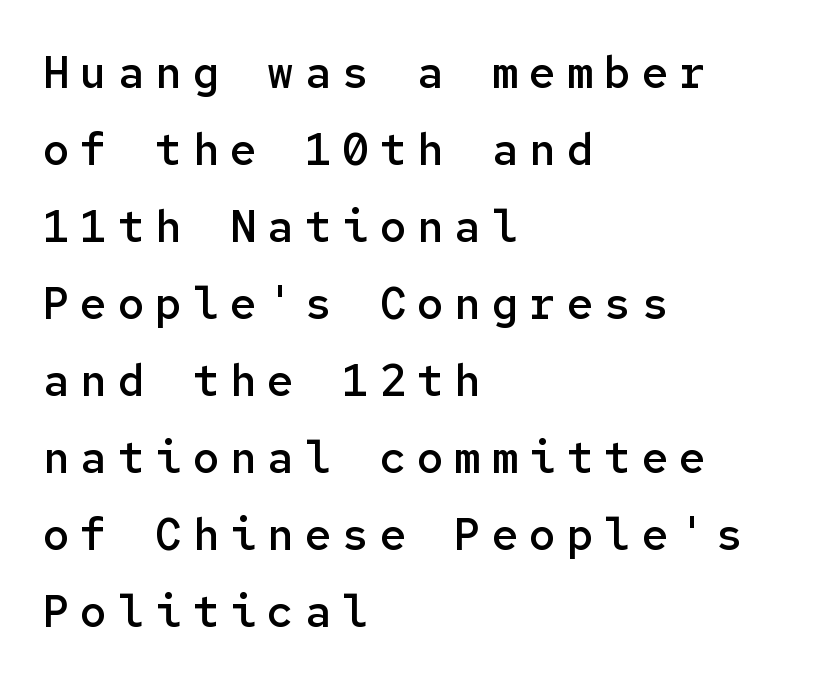
The image shows 44 px semibold sans-serif type, upright, monospaced; set left-aligned, line spacing 1.75x, unusually wide letter spacing (+0.25 em), not underlined; low stroke contrast and a medium x-height.
